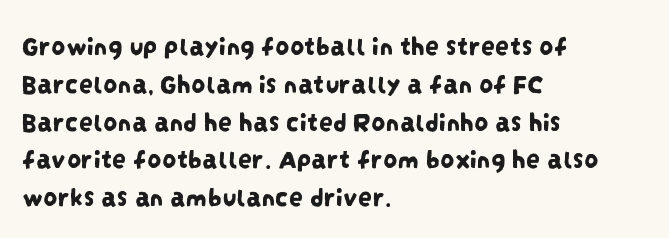
Q: Is the typeface a serif or a sans-serif typeface? A: Sans-serif.
Q: Is the text underlined? A: No.
Q: How is the paragraph aligned? A: Left-aligned.
Q: Is the spacing between letters normal or unusually wide? A: Normal.
Q: Is the spacing between lines tight, normal or loose? A: Normal.
Q: Width (condensed, normal, or wide)? A: Condensed.
Q: Stroke contrast? A: Low.
Q: x-height? A: Large.
Q: Monospaced? A: No.
